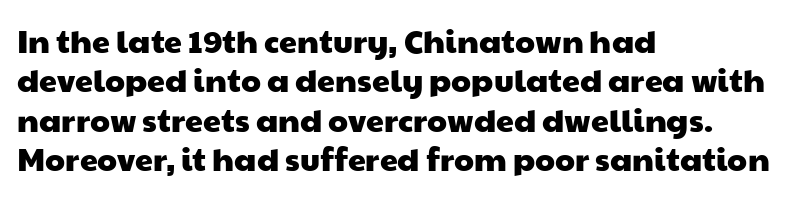
Leftover space on each line is placed entirely after the last word. This sample has the flowing, uneven cadence of proportional lettering. In terms of letterform style, serifs are entirely absent. Is the letter spacing exaggerated? No — it looks like the ordinary default. Plain, unruled lines of type.
